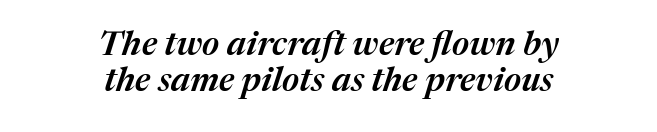
Q: Is the text bold? A: Semi-bold.
Q: Is the text italic (slanted)? A: Yes, it leans right by about 17 degrees.
Q: Is the text underlined? A: No.
Q: How is the paragraph aligned? A: Centered.
Q: Is the spacing between letters normal or unusually wide? A: Normal.
Q: Is the spacing between lines tight, normal or loose? A: Tight.
Q: Width (condensed, normal, or wide)? A: Normal.
Q: Stroke contrast? A: Medium.
Q: x-height? A: Medium.
Q: Monospaced? A: No.
